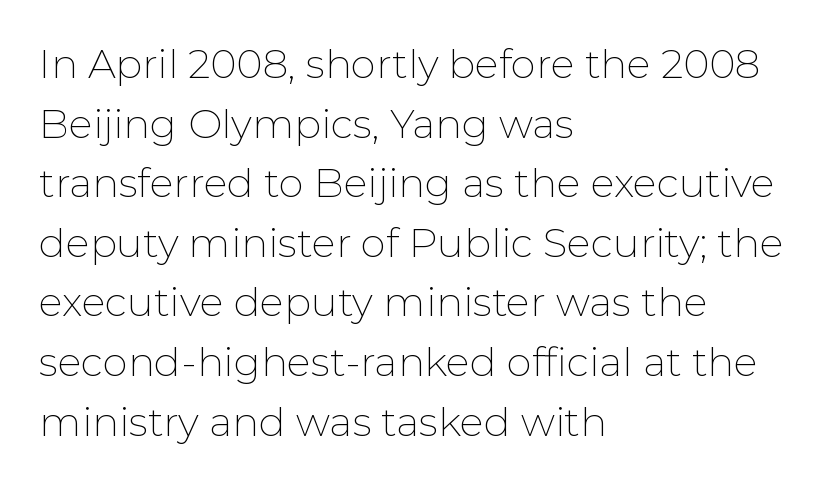
{"serif": "no", "italic": "no", "bold": "no", "weight": "thin", "width": "normal", "stroke_contrast": "low", "x_height": "medium", "monospaced": "no", "underline": "no", "align": "left", "line_spacing": "normal", "line_spacing_ratio": 1.49, "letter_spacing": "normal", "letter_spacing_em": 0.0, "glyph_px": 40}
